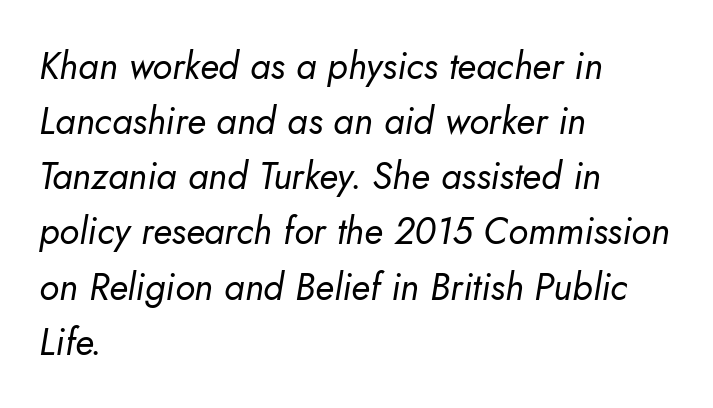
{"italic": "yes", "lean": "right", "slant_degrees": 10, "bold": "no", "weight": "regular", "width": "normal", "stroke_contrast": "low", "x_height": "small", "monospaced": "no", "underline": "no", "align": "left", "line_spacing": "normal", "line_spacing_ratio": 1.49, "letter_spacing": "normal", "letter_spacing_em": 0.0, "glyph_px": 37}
